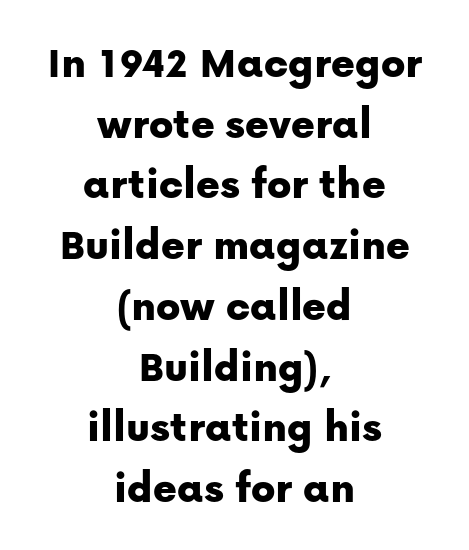
{"serif": "no", "italic": "no", "width": "normal", "stroke_contrast": "low", "x_height": "medium", "monospaced": "no", "underline": "no", "align": "center", "line_spacing": "normal", "line_spacing_ratio": 1.35, "letter_spacing": "normal", "letter_spacing_em": 0.0, "glyph_px": 45}
